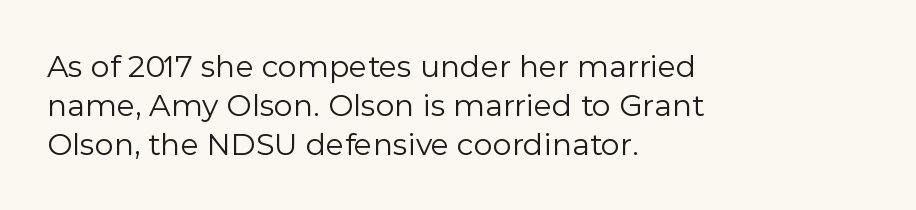
Q: Is the text bold? A: No.
Q: Is the text italic (slanted)? A: No, it is upright.
Q: Is the typeface a serif or a sans-serif typeface? A: Sans-serif.
Q: Is the text underlined? A: No.
Q: How is the paragraph aligned? A: Left-aligned.
Q: Is the spacing between letters normal or unusually wide? A: Normal.
Q: Is the spacing between lines tight, normal or loose? A: Normal.
Q: Width (condensed, normal, or wide)? A: Normal.
Q: x-height? A: Medium.
Q: Monospaced? A: No.
